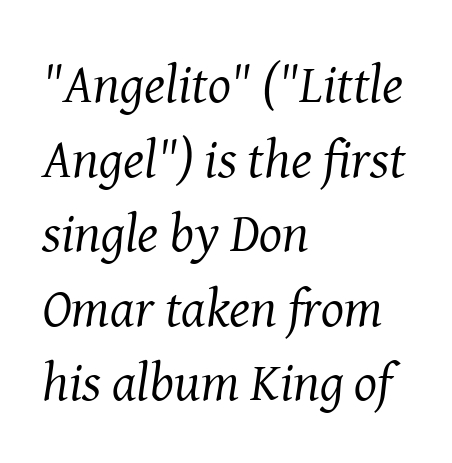
The image shows 54 px regular-weight serif type, italic (leaning right); set left-aligned, normal line spacing (1.38x), normal letter spacing, not underlined; medium stroke contrast and a medium x-height.
